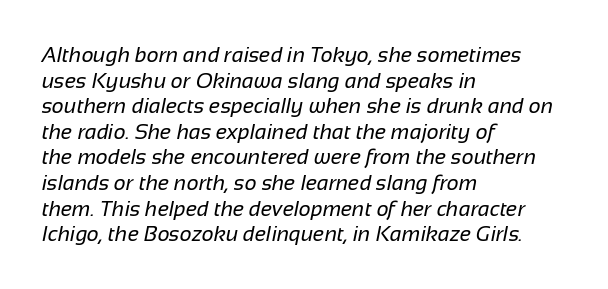
Descenders are the only things crossing below the line. No extra tracking has been applied to these lines. A quiet, ordinary-to-light weight characterises the typeface. Alignment: flush left.
